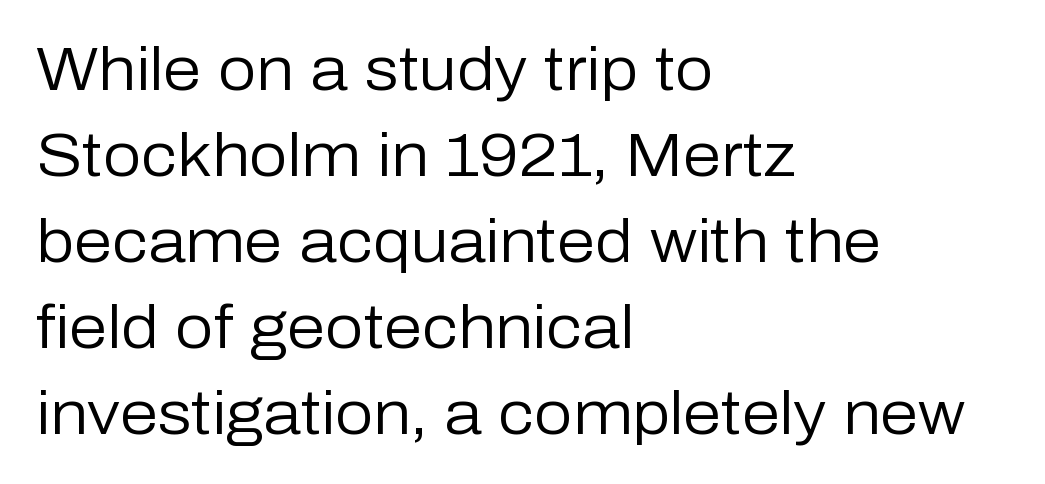
The image shows 61 px regular-weight sans-serif type, upright; set left-aligned, normal line spacing (1.41x), normal letter spacing, not underlined; low stroke contrast and a medium x-height.
